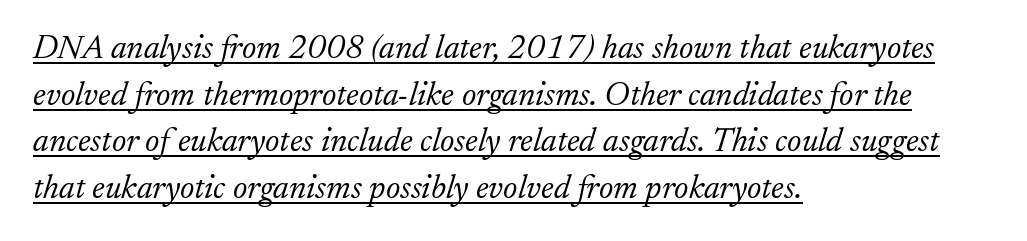
Q: Is the text bold? A: No.
Q: Is the text italic (slanted)? A: Yes, it leans right by about 17 degrees.
Q: Is the typeface a serif or a sans-serif typeface? A: Serif.
Q: Is the text underlined? A: Yes.
Q: How is the paragraph aligned? A: Left-aligned.
Q: Is the spacing between letters normal or unusually wide? A: Normal.
Q: Is the spacing between lines tight, normal or loose? A: Normal.
Q: Width (condensed, normal, or wide)? A: Normal.
Q: Stroke contrast? A: Low.
Q: x-height? A: Small.
Q: Monospaced? A: No.
